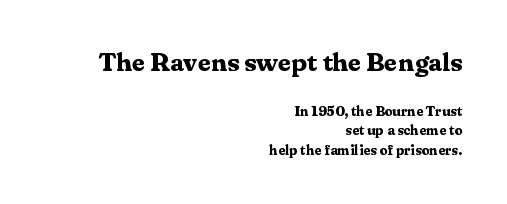
The image shows 26 px bold type, upright; set right-aligned, normal line spacing (1.39x), normal letter spacing, not underlined; the first (top) block is 1.86x larger.
